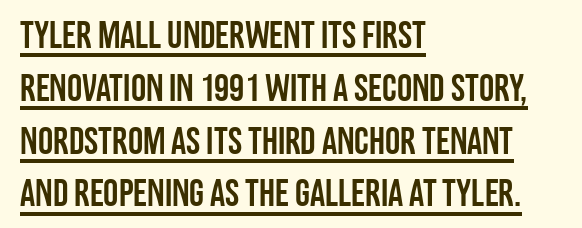
Q: Is the text italic (slanted)? A: No, it is upright.
Q: Is the typeface a serif or a sans-serif typeface? A: Sans-serif.
Q: Is the text underlined? A: Yes.
Q: How is the paragraph aligned? A: Left-aligned.
Q: Is the spacing between letters normal or unusually wide? A: Normal.
Q: Is the spacing between lines tight, normal or loose? A: Normal.
Q: Width (condensed, normal, or wide)? A: Condensed.
Q: Stroke contrast? A: Low.
Q: x-height? A: Large.
Q: Monospaced? A: No.
